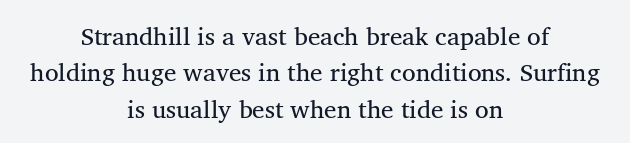
{"italic": "no", "bold": "no", "underline": "no", "align": "center", "line_spacing": "normal", "line_spacing_ratio": 1.46, "letter_spacing": "normal", "letter_spacing_em": 0.0, "glyph_px": 25}
